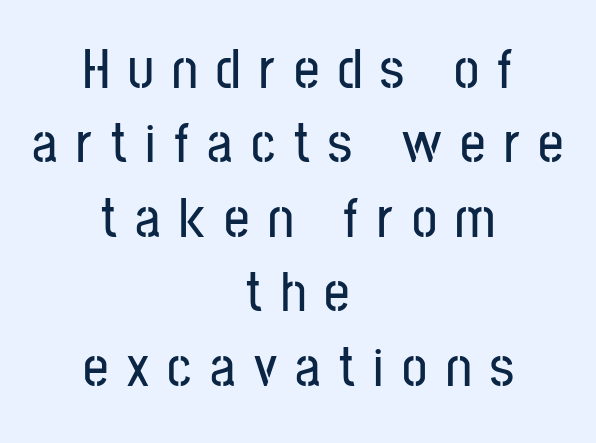
Q: Is the text italic (slanted)? A: No, it is upright.
Q: Is the typeface a serif or a sans-serif typeface? A: Sans-serif.
Q: Is the text underlined? A: No.
Q: How is the paragraph aligned? A: Centered.
Q: Is the spacing between letters normal or unusually wide? A: Unusually wide.
Q: Is the spacing between lines tight, normal or loose? A: Normal.
Q: Width (condensed, normal, or wide)? A: Condensed.
Q: Stroke contrast? A: Low.
Q: x-height? A: Medium.
Q: Monospaced? A: No.
